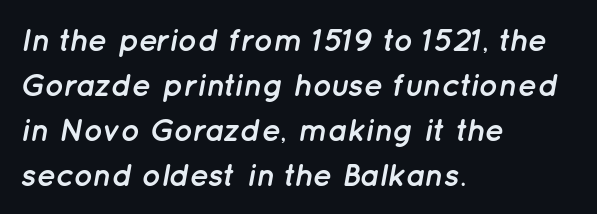
Q: Is the text bold? A: Yes.
Q: Is the text italic (slanted)? A: Yes, it leans right by about 12 degrees.
Q: Is the text underlined? A: No.
Q: How is the paragraph aligned? A: Left-aligned.
Q: Is the spacing between letters normal or unusually wide? A: Normal.
Q: Is the spacing between lines tight, normal or loose? A: Normal.
Q: Width (condensed, normal, or wide)? A: Normal.
Q: Stroke contrast? A: Low.
Q: x-height? A: Medium.
Q: Monospaced? A: No.
